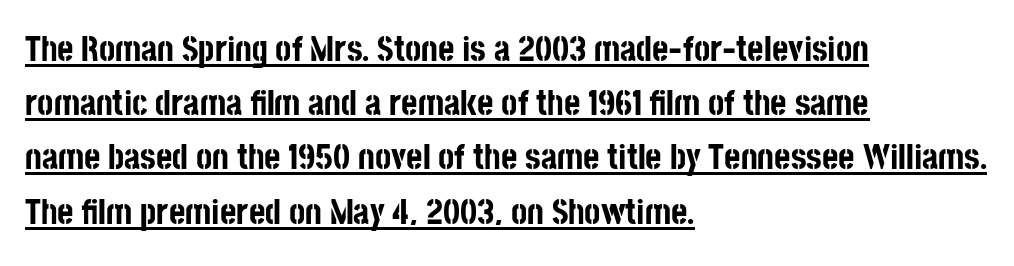
{"serif": "no", "italic": "no", "bold": "yes", "weight": "bold", "width": "condensed", "stroke_contrast": "low", "x_height": "large", "monospaced": "no", "underline": "yes", "align": "left", "line_spacing": "normal", "line_spacing_ratio": 1.55, "letter_spacing": "normal", "letter_spacing_em": 0.0, "glyph_px": 35}
